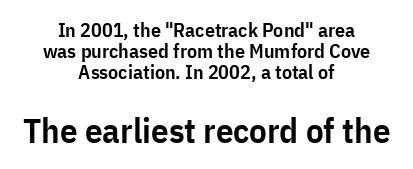
{"serif": "no", "italic": "no", "bold": "semi", "weight": "semibold", "width": "condensed", "stroke_contrast": "low", "x_height": "medium", "monospaced": "no", "underline": "no", "align": "center", "line_spacing": "tight", "line_spacing_ratio": 1.05, "letter_spacing": "normal", "letter_spacing_em": 0.0, "larger_block": "second", "size_ratio": 1.75, "glyph_px": 35}
